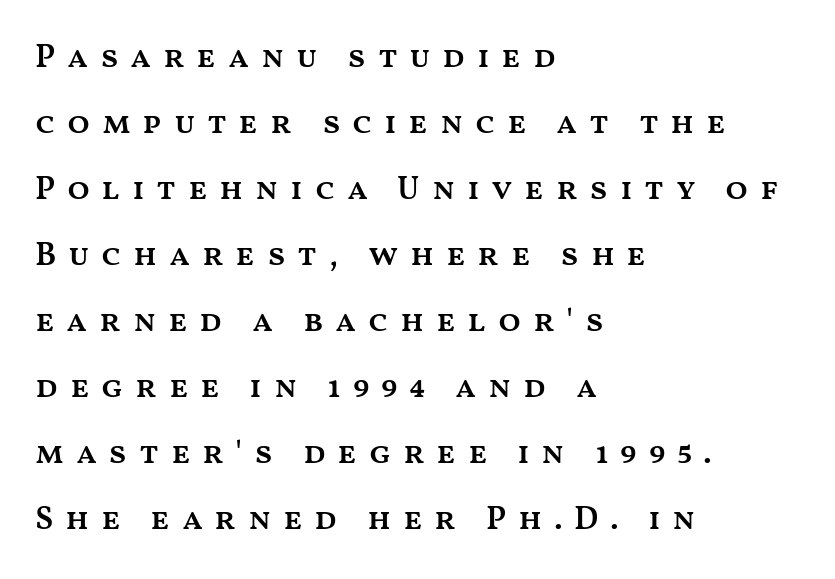
The image shows 33 px semibold, wide type, upright; set left-aligned, loose line spacing (2.0x), unusually wide letter spacing (+0.35 em), not underlined; medium stroke contrast and a medium x-height.
